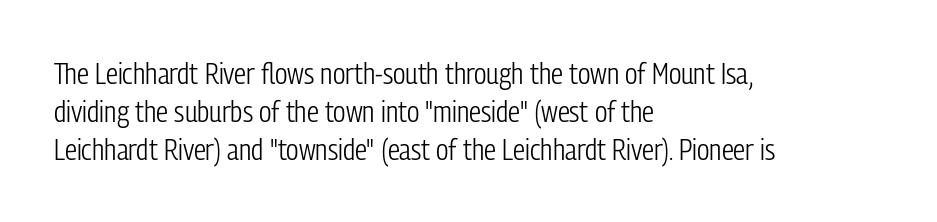
Check under the words: just untouched page. Weight: not bold — regular or lighter. The rendering uses natural spacing where letterforms have individual widths. No italicization has been applied; the sample stays upright. Vertically, the passage feels balanced, rows spaced as you'd expect. A classic flush-left, rag-right setting is used for this passage.
